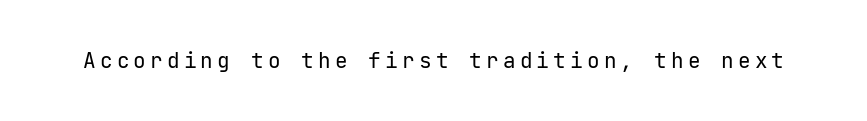
Italic? Not at all — the glyphs are vertical. The zone under the glyphs is completely vacant. Letter spacing: wide. Nothing heavy about these letters — not bold at all.
